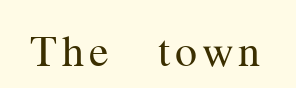
Q: Is the text bold? A: No.
Q: Is the text italic (slanted)? A: No, it is upright.
Q: Is the typeface a serif or a sans-serif typeface? A: Serif.
Q: Is the text underlined? A: No.
Q: Width (condensed, normal, or wide)? A: Normal.
Q: Stroke contrast? A: Medium.
Q: x-height? A: Medium.
Q: Monospaced? A: No.
